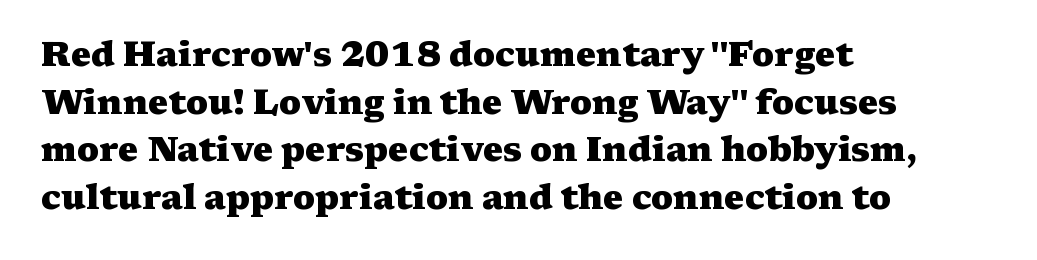
No italicization has been applied; the sample stays upright. Regarding serifs, this sample has them. Here the designer chose a conventional face with non-uniform glyph widths. Underline: absent. The letters are bold, with thick, heavy strokes.
